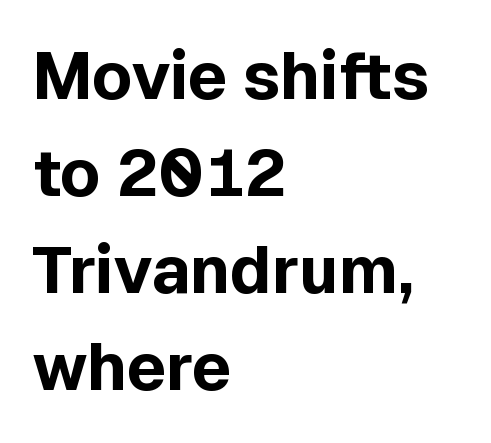
The image shows 66 px bold sans-serif type, upright; set left-aligned, normal line spacing (1.47x), normal letter spacing, not underlined; a medium x-height.
